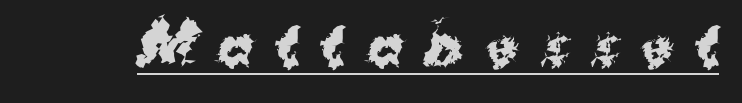
Thick stems and heavy bowls — unmistakably bold. The lettering is marked with a stroke running underneath it. The letterforms stand isolated, each surrounded by extra space. Each letter keeps its own natural width here, so spacing adapts to shape. Examine the stroke ends and you'll find no serifs.
